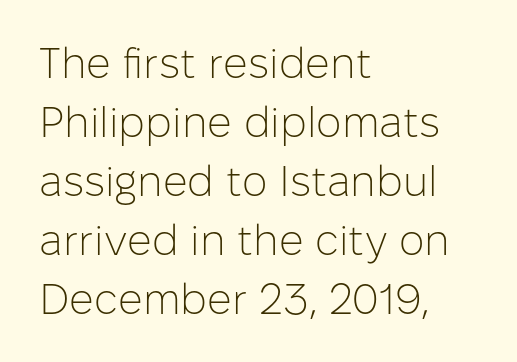
{"serif": "no", "italic": "no", "bold": "no", "weight": "light", "width": "normal", "stroke_contrast": "low", "x_height": "medium", "monospaced": "no", "underline": "no", "align": "left", "line_spacing": "normal", "line_spacing_ratio": 1.37, "letter_spacing": "normal", "letter_spacing_em": 0.0, "glyph_px": 43}
